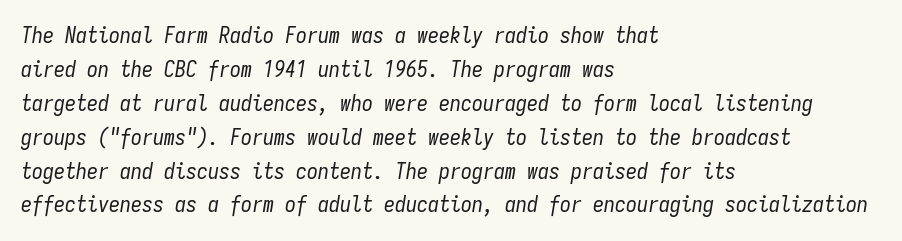
The image shows 22 px text type, italic (leaning right); set left-aligned, normal line spacing (1.54x), normal letter spacing, not underlined.
